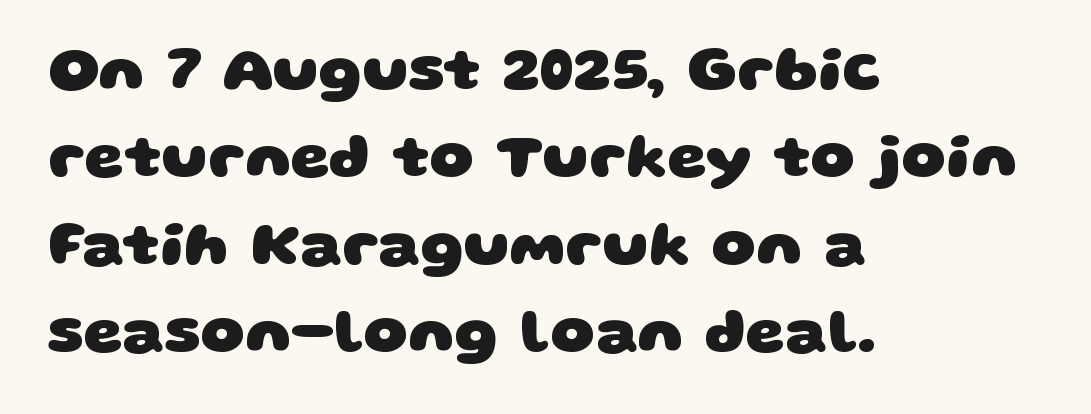
{"serif": "no", "bold": "yes", "weight": "heavy", "width": "wide", "stroke_contrast": "low", "x_height": "large", "monospaced": "no", "underline": "no", "align": "left", "line_spacing": "normal", "line_spacing_ratio": 1.41, "letter_spacing": "normal", "letter_spacing_em": 0.0, "glyph_px": 62}
